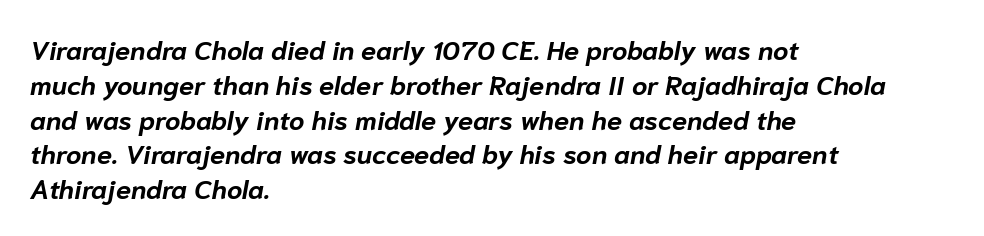
{"italic": "yes", "lean": "right", "slant_degrees": 10, "bold": "yes", "underline": "no", "align": "left", "line_spacing": "normal", "line_spacing_ratio": 1.29, "letter_spacing": "normal", "letter_spacing_em": 0.0, "glyph_px": 27}
